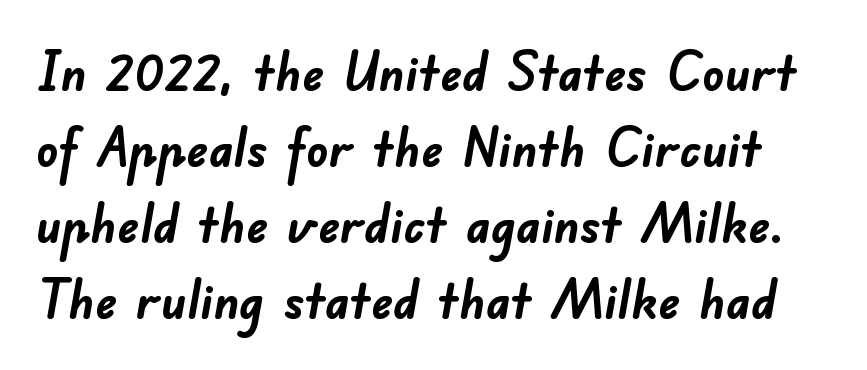
Honestly, the row spacing looks completely unremarkable. Each letter keeps its own natural width here, so spacing adapts to shape. The zone under the glyphs is completely vacant. Examine the stroke ends and you'll find no serifs. These lines carry a lot of weight — the face is fully bold.
